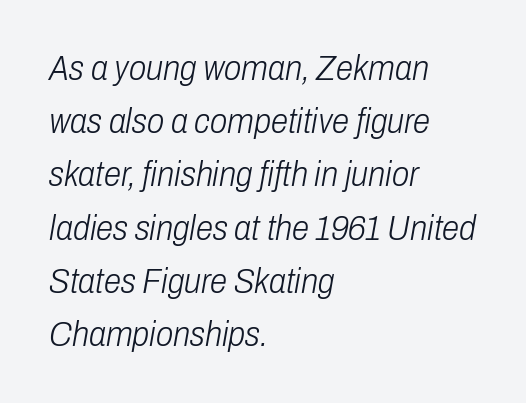
Each letter keeps its own natural width here, so spacing adapts to shape. Would a proofreader flag this as italicized? Yes. Letter spacing: default. These lines sit exactly where default settings would place them. The paragraph has a hard left edge and a soft right edge.
